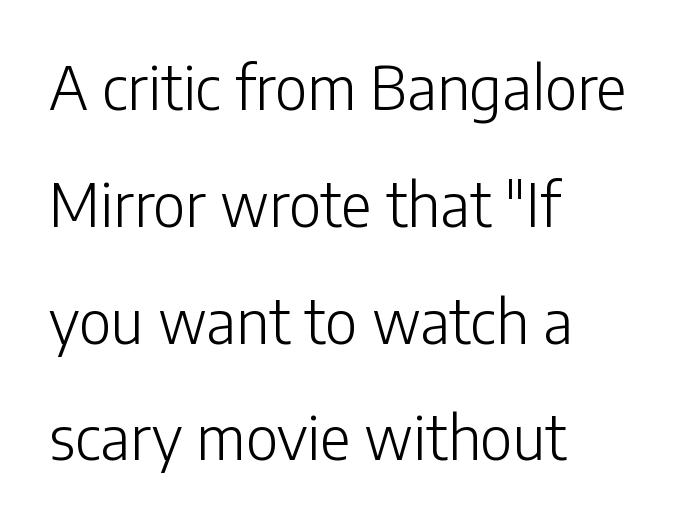
{"serif": "no", "italic": "no", "bold": "no", "weight": "light", "width": "normal", "stroke_contrast": "low", "x_height": "medium", "monospaced": "no", "underline": "no", "align": "left", "line_spacing": "loose", "line_spacing_ratio": 1.98, "letter_spacing": "normal", "letter_spacing_em": 0.0, "glyph_px": 59}
